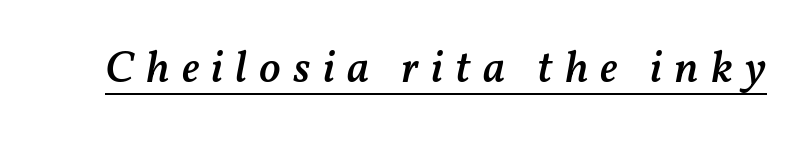
The image shows 45 px semibold type, italic (leaning right); set unusually wide letter spacing (+0.27 em), underlined; medium stroke contrast and a medium x-height.
